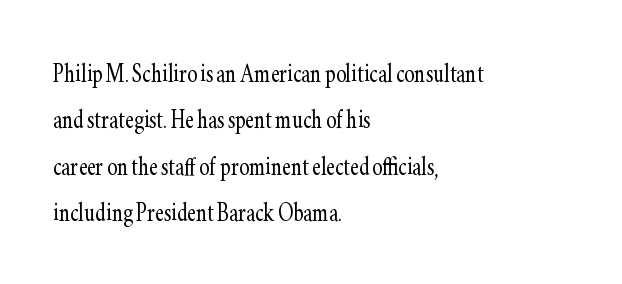
Does the leading feel generous? No, just average. Is the stroke heavy? The answer is a plain regular-or-lighter. A student would call this left alignment; a typographer would say flush left, rag right. The passage shown is typed in a proportional face where columns would drift. These lines keep a tight, regular rhythm from letter to letter.
